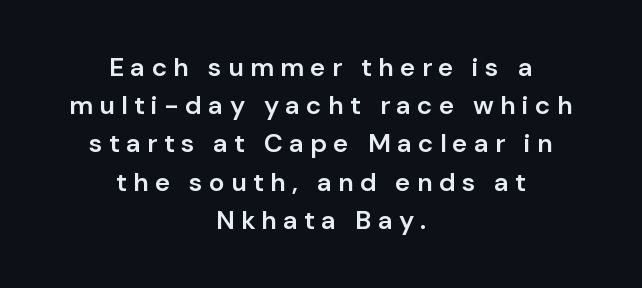
{"italic": "no", "bold": "semi", "underline": "no", "align": "center", "line_spacing": "normal", "line_spacing_ratio": 1.47, "letter_spacing": "wide", "letter_spacing_em": 0.24, "glyph_px": 26}
